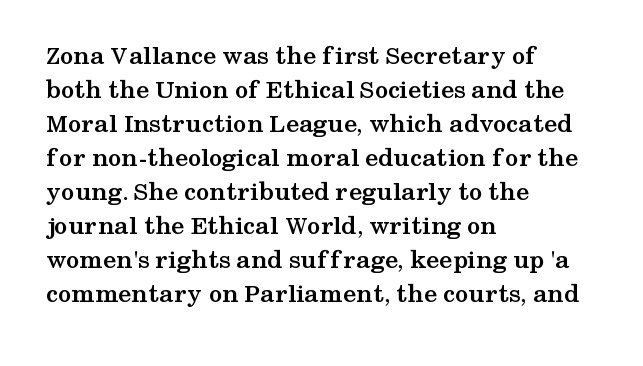
Q: Is the text bold? A: Yes.
Q: Is the text italic (slanted)? A: No, it is upright.
Q: Is the text underlined? A: No.
Q: How is the paragraph aligned? A: Left-aligned.
Q: Is the spacing between letters normal or unusually wide? A: Normal.
Q: Is the spacing between lines tight, normal or loose? A: Normal.
